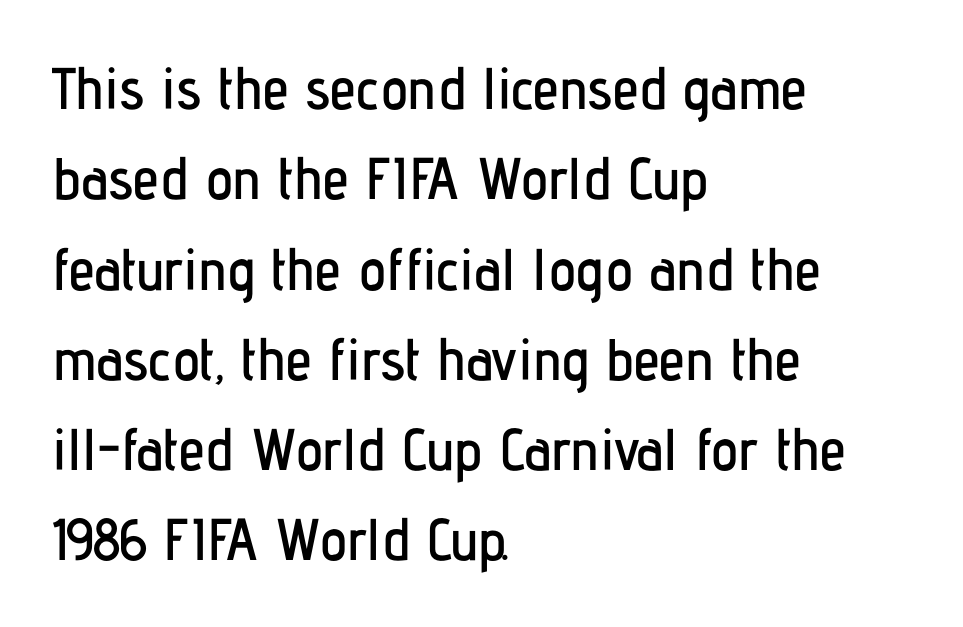
The image shows 59 px condensed sans-serif type, upright; set left-aligned, normal line spacing (1.53x), normal letter spacing, not underlined; low stroke contrast and a medium x-height.
